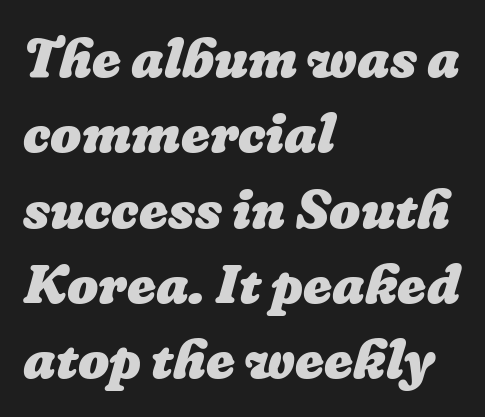
A student would call this left alignment; a typographer would say flush left, rag right. Vertical spacing — default. Spacing between characters is what you'd get straight out of the box. Is this a fixed-width face? No — the glyphs have proportional, varying widths. The area under the type is left untouched. How heavy is the stroke? Heavy — this is a bold.
